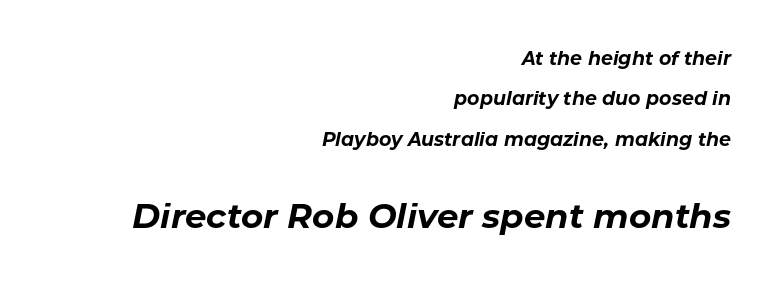
Q: Is the text bold? A: Yes.
Q: Is the text italic (slanted)? A: Yes, it leans right by about 11 degrees.
Q: Is the text underlined? A: No.
Q: How is the paragraph aligned? A: Right-aligned.
Q: Is the spacing between letters normal or unusually wide? A: Normal.
Q: Is the spacing between lines tight, normal or loose? A: Loose.
Q: Which block of text is set in a larger size, the first (top) or the second (bottom)? A: The second (bottom) one.
Q: Width (condensed, normal, or wide)? A: Normal.
Q: Stroke contrast? A: Low.
Q: x-height? A: Medium.
Q: Monospaced? A: No.
